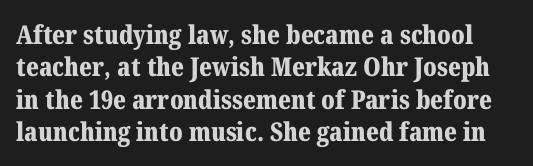
What weight is shown? A full bold with thick strokes. Glance below the letters and you will spot only blank space. This sample keeps an unexceptional amount of space between lines. The line texture is even and compact thanks to regular tracking.
